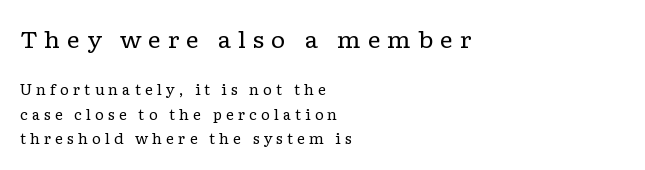
Q: Is the text bold? A: No.
Q: Is the text italic (slanted)? A: No, it is upright.
Q: Is the text underlined? A: No.
Q: How is the paragraph aligned? A: Left-aligned.
Q: Is the spacing between letters normal or unusually wide? A: Unusually wide.
Q: Which block of text is set in a larger size, the first (top) or the second (bottom)? A: The first (top) one.
